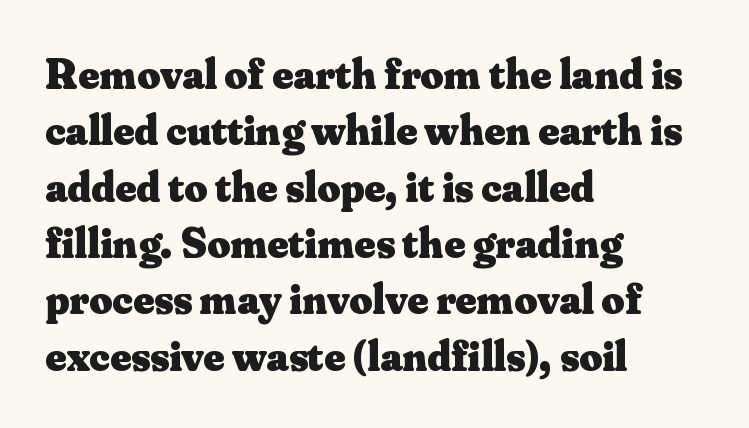
{"serif": "yes", "italic": "no", "bold": "yes", "weight": "heavy", "width": "normal", "stroke_contrast": "medium", "x_height": "small", "monospaced": "no", "underline": "no", "align": "left", "line_spacing": "normal", "line_spacing_ratio": 1.28, "letter_spacing": "normal", "letter_spacing_em": 0.0, "glyph_px": 44}
